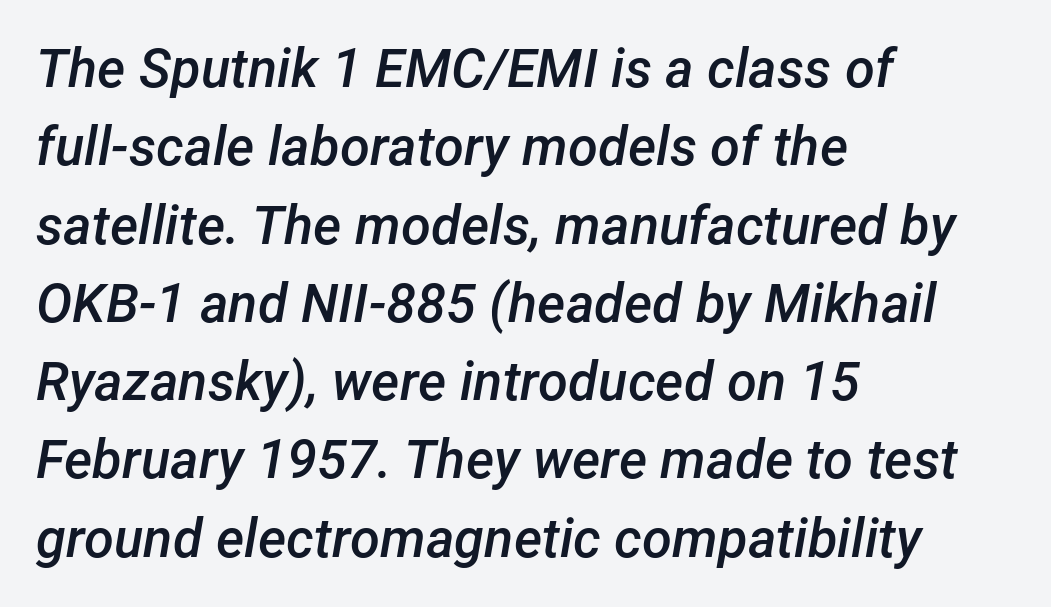
Notice the strokes are somewhat thickened but not fully heavy: this is a semibold. Compared with ordinary roman type, these characters are visibly tilted. A typesetter would call this leading conventional body-copy spacing. The words here are not underlined. The setting favours the left margin, as ordinary paragraphs usually do.
